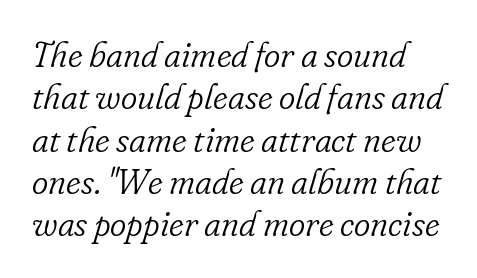
{"serif": "yes", "italic": "yes", "lean": "right", "slant_degrees": 16, "bold": "no", "weight": "light", "width": "normal", "stroke_contrast": "low", "x_height": "small", "monospaced": "no", "underline": "no", "line_spacing_ratio": 1.21, "letter_spacing": "normal", "letter_spacing_em": 0.0, "glyph_px": 35}
